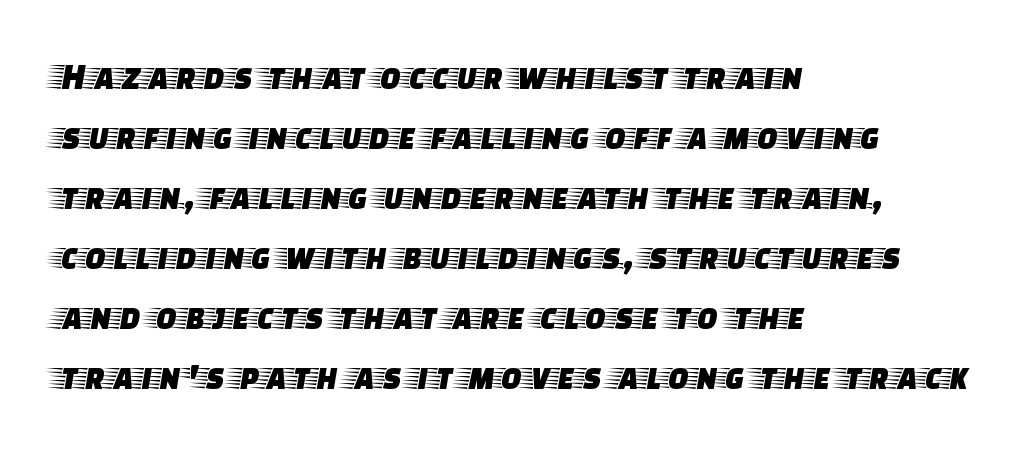
{"serif": "yes", "width": "wide", "stroke_contrast": "low", "x_height": "large", "monospaced": "no", "underline": "no", "align": "left", "line_spacing": "normal", "line_spacing_ratio": 1.58, "letter_spacing": "normal", "letter_spacing_em": 0.0, "glyph_px": 38}
